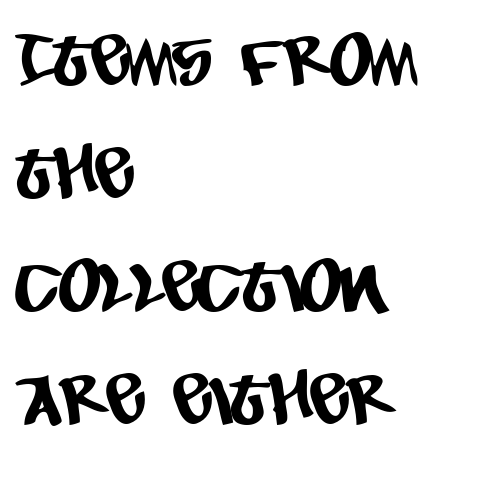
Q: Is the typeface a serif or a sans-serif typeface? A: Sans-serif.
Q: Is the text underlined? A: No.
Q: How is the paragraph aligned? A: Left-aligned.
Q: Is the spacing between letters normal or unusually wide? A: Normal.
Q: Is the spacing between lines tight, normal or loose? A: Normal.
Q: Width (condensed, normal, or wide)? A: Condensed.
Q: Stroke contrast? A: Low.
Q: x-height? A: Large.
Q: Monospaced? A: No.
